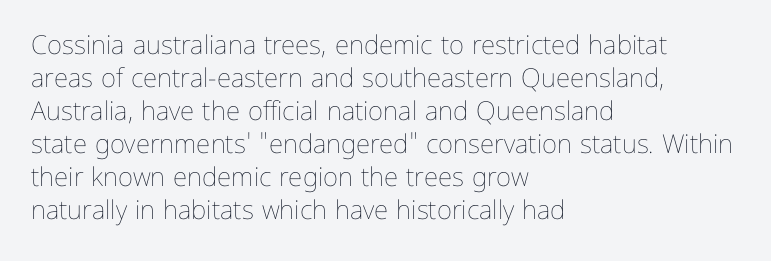
Q: Is the text bold? A: No.
Q: Is the text italic (slanted)? A: No, it is upright.
Q: Is the text underlined? A: No.
Q: How is the paragraph aligned? A: Left-aligned.
Q: Is the spacing between letters normal or unusually wide? A: Normal.
Q: Is the spacing between lines tight, normal or loose? A: Normal.
